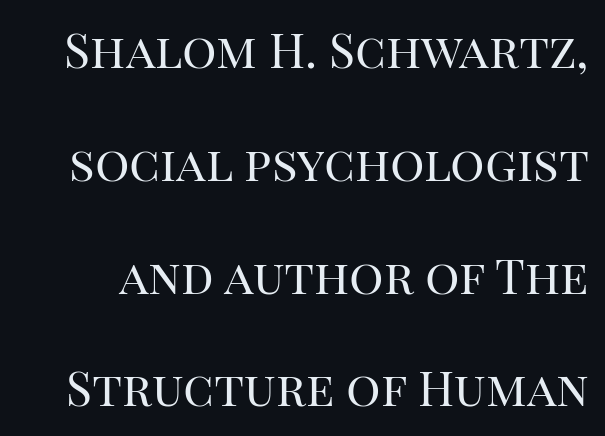
Q: Is the text bold? A: No.
Q: Is the text italic (slanted)? A: No, it is upright.
Q: Is the typeface a serif or a sans-serif typeface? A: Serif.
Q: Is the text underlined? A: No.
Q: Is the spacing between letters normal or unusually wide? A: Normal.
Q: Is the spacing between lines tight, normal or loose? A: Loose.
Q: Width (condensed, normal, or wide)? A: Normal.
Q: Stroke contrast? A: High.
Q: x-height? A: Large.
Q: Monospaced? A: No.
